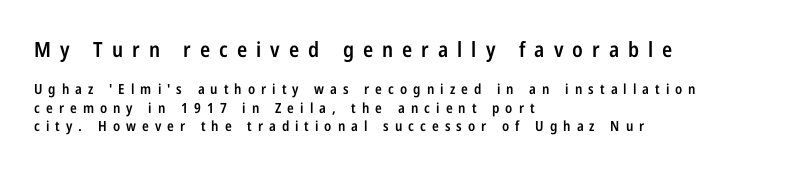
{"italic": "no", "bold": "semi", "underline": "no", "align": "left", "line_spacing": "normal", "line_spacing_ratio": 1.34, "letter_spacing": "wide", "letter_spacing_em": 0.43, "larger_block": "first", "size_ratio": 1.5, "glyph_px": 21}
